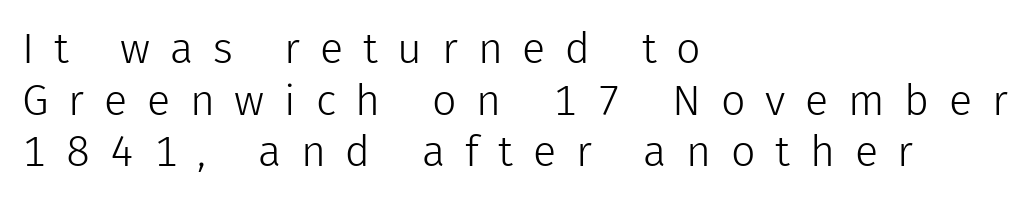
Q: Is the text bold? A: No.
Q: Is the text italic (slanted)? A: No, it is upright.
Q: Is the typeface a serif or a sans-serif typeface? A: Sans-serif.
Q: Is the text underlined? A: No.
Q: How is the paragraph aligned? A: Left-aligned.
Q: Is the spacing between letters normal or unusually wide? A: Unusually wide.
Q: Width (condensed, normal, or wide)? A: Normal.
Q: Stroke contrast? A: Low.
Q: x-height? A: Medium.
Q: Monospaced? A: No.
